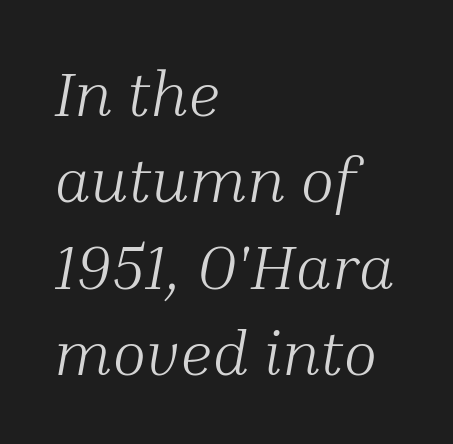
{"serif": "yes", "italic": "yes", "lean": "right", "slant_degrees": 10, "bold": "no", "weight": "light", "width": "normal", "stroke_contrast": "medium", "x_height": "medium", "monospaced": "no", "underline": "no", "align": "left", "line_spacing": "normal", "line_spacing_ratio": 1.37, "letter_spacing": "normal", "letter_spacing_em": 0.0, "glyph_px": 63}
